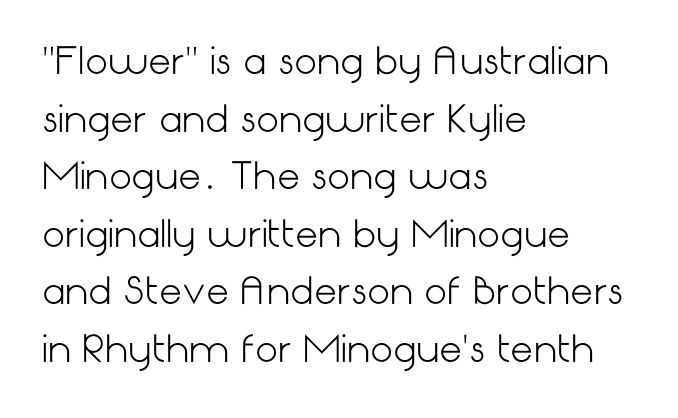
Short and long lines alike share a common starting point at left. Summary of vertical rhythm: regular, with standard interline spacing. A clean baseline with only descenders dipping below it. Each stroke keeps to a modest, everyday thickness or less. Unlike italic type, these characters show no tilt at all. Is the letter spacing exaggerated? No — it looks like the ordinary default.
